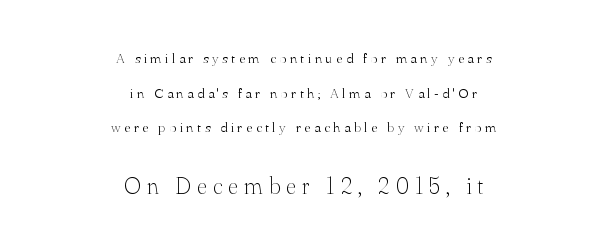
{"italic": "no", "bold": "no", "underline": "no", "align": "center", "line_spacing": "loose", "line_spacing_ratio": 2.47, "letter_spacing": "wide", "letter_spacing_em": 0.25, "larger_block": "second", "size_ratio": 1.64, "glyph_px": 23}
